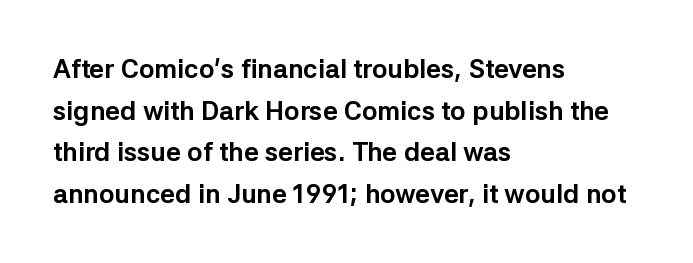
{"italic": "no", "bold": "yes", "underline": "no", "align": "left", "line_spacing": "normal", "line_spacing_ratio": 1.6, "letter_spacing": "normal", "letter_spacing_em": 0.0, "glyph_px": 26}
